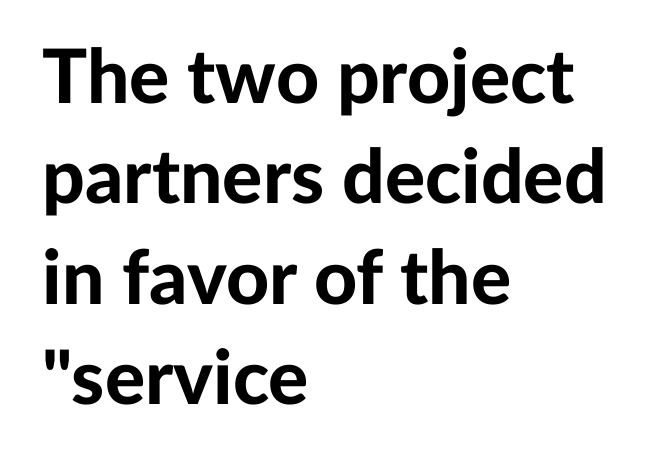
Bare-footed words on every line. Proportional: the letters do not fall into vertical columns. Classification — sans serif. Short and long lines alike share a common starting point at left.
